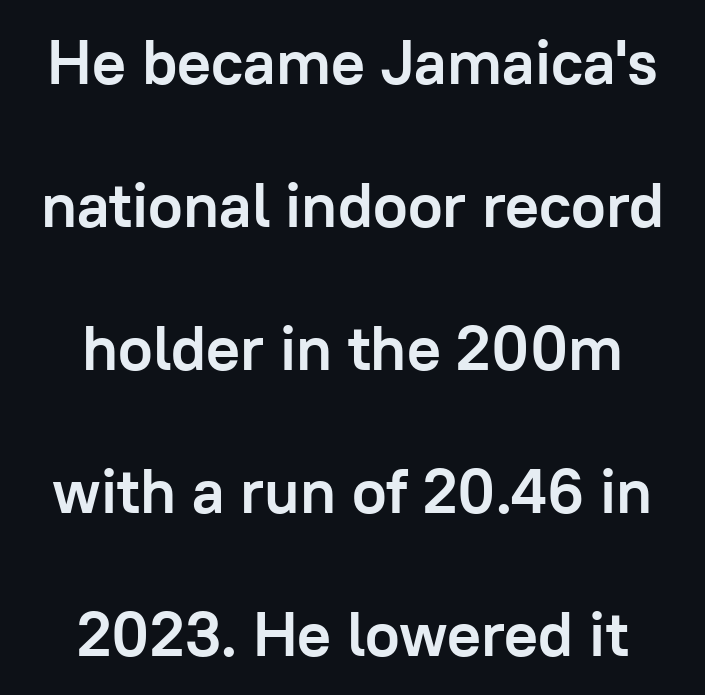
Looks like regular typesetting: each glyph gets only the width it needs. Descenders hang freely into open space. Each word holds together tightly as a unit, with standard inter-letter gaps. Every character sits straight up, as roman type does. Alignment: centered. The type family on display is of the sans-serif kind.
